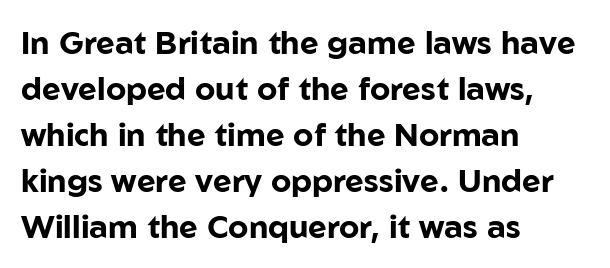
{"serif": "no", "italic": "no", "bold": "yes", "weight": "bold", "width": "normal", "stroke_contrast": "low", "x_height": "medium", "monospaced": "no", "underline": "no", "align": "left", "line_spacing": "normal", "line_spacing_ratio": 1.44, "letter_spacing": "normal", "letter_spacing_em": 0.0, "glyph_px": 32}
